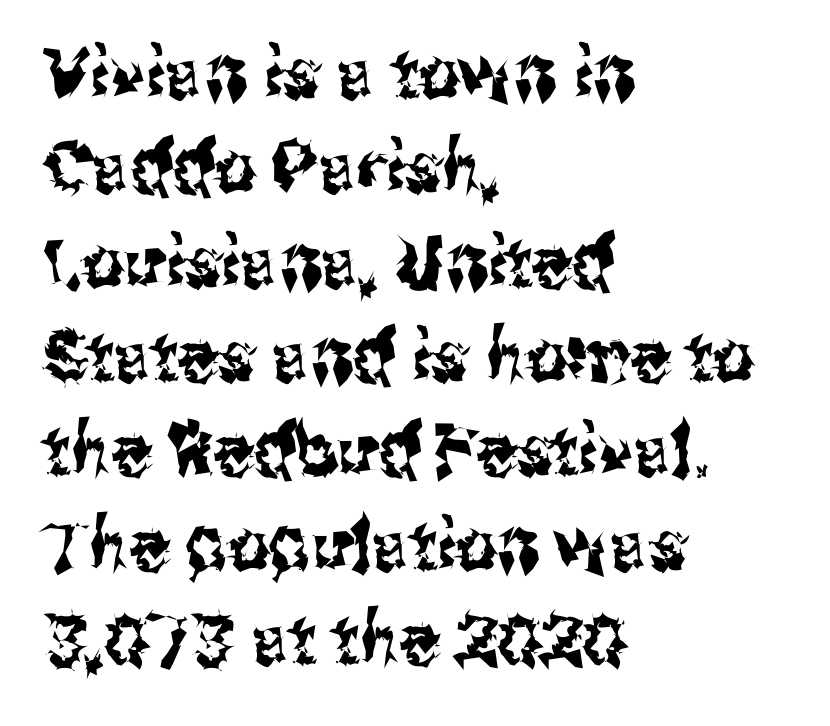
Q: Is the text italic (slanted)? A: No, it is upright.
Q: Is the typeface a serif or a sans-serif typeface? A: Sans-serif.
Q: Is the text underlined? A: No.
Q: How is the paragraph aligned? A: Left-aligned.
Q: Is the spacing between letters normal or unusually wide? A: Normal.
Q: Is the spacing between lines tight, normal or loose? A: Normal.
Q: Width (condensed, normal, or wide)? A: Condensed.
Q: Stroke contrast? A: Medium.
Q: x-height? A: Medium.
Q: Monospaced? A: No.
